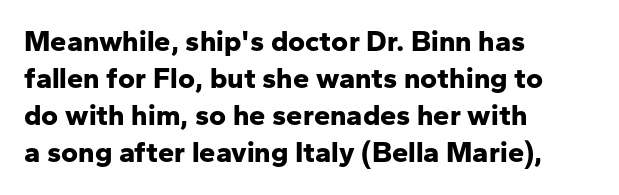
{"serif": "no", "italic": "no", "bold": "yes", "weight": "bold", "width": "normal", "stroke_contrast": "low", "x_height": "medium", "monospaced": "no", "underline": "no", "align": "left", "line_spacing": "normal", "line_spacing_ratio": 1.28, "letter_spacing": "normal", "letter_spacing_em": 0.0, "glyph_px": 29}
